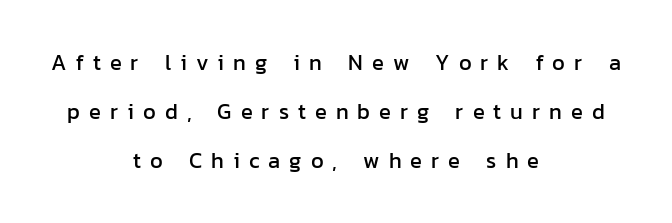
The image shows 22 px text type, upright; set centered, loose line spacing (2.23x), unusually wide letter spacing (+0.41 em), not underlined.
